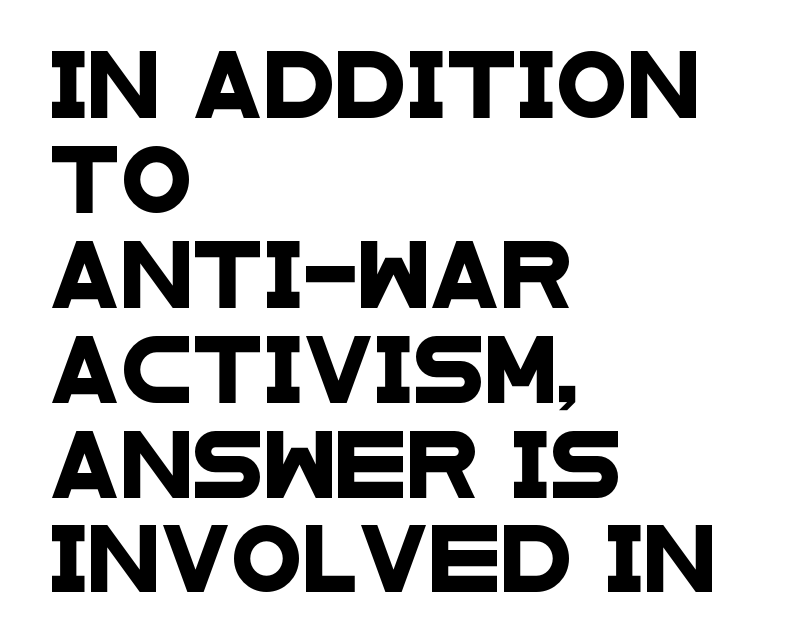
{"serif": "no", "width": "wide", "stroke_contrast": "low", "x_height": "large", "monospaced": "no", "underline": "no", "align": "left", "line_spacing": "normal", "line_spacing_ratio": 1.46, "letter_spacing": "normal", "letter_spacing_em": 0.0, "glyph_px": 65}
